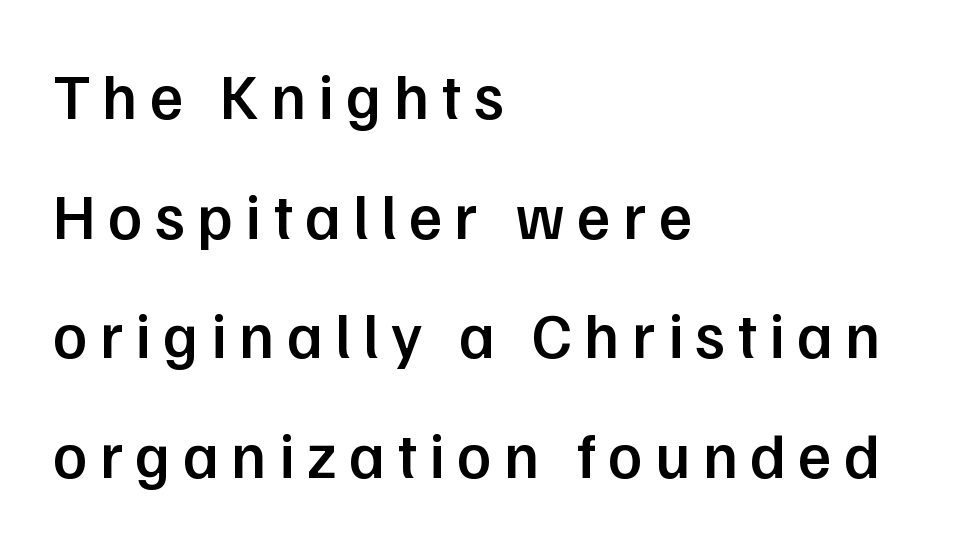
{"serif": "no", "italic": "no", "bold": "semi", "weight": "semibold", "width": "normal", "stroke_contrast": "low", "x_height": "medium", "monospaced": "no", "underline": "no", "align": "left", "line_spacing_ratio": 1.87, "glyph_px": 64}
